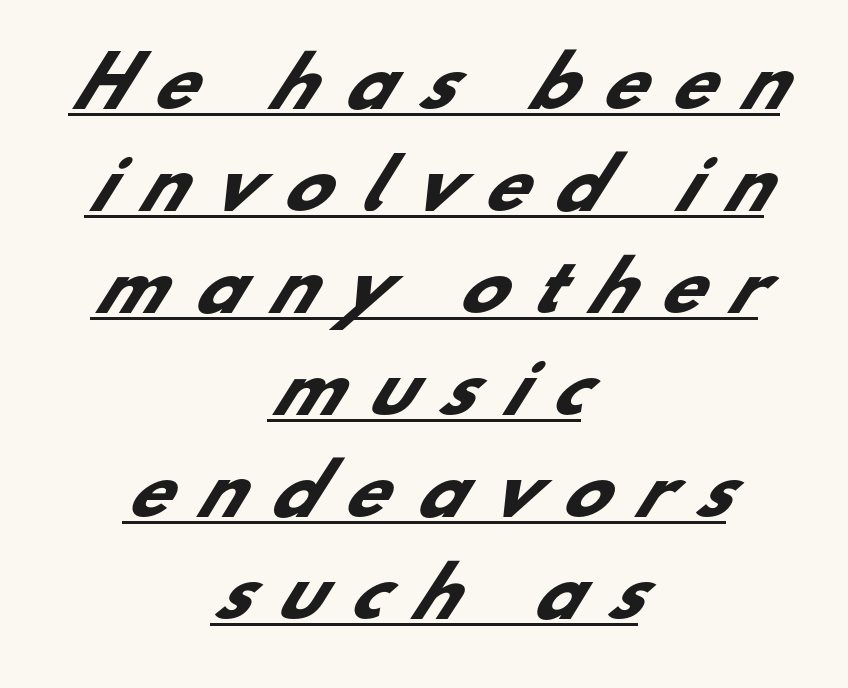
Q: Is the text bold? A: Yes.
Q: Is the typeface a serif or a sans-serif typeface? A: Sans-serif.
Q: Is the text underlined? A: Yes.
Q: How is the paragraph aligned? A: Centered.
Q: Is the spacing between letters normal or unusually wide? A: Unusually wide.
Q: Is the spacing between lines tight, normal or loose? A: Normal.
Q: Width (condensed, normal, or wide)? A: Normal.
Q: Stroke contrast? A: Low.
Q: x-height? A: Small.
Q: Monospaced? A: No.
